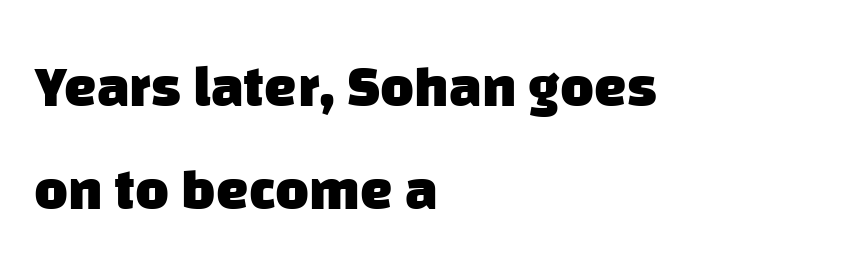
Q: Is the text bold? A: Yes.
Q: Is the typeface a serif or a sans-serif typeface? A: Sans-serif.
Q: Is the text underlined? A: No.
Q: How is the paragraph aligned? A: Left-aligned.
Q: Is the spacing between letters normal or unusually wide? A: Normal.
Q: Width (condensed, normal, or wide)? A: Normal.
Q: Stroke contrast? A: Low.
Q: x-height? A: Large.
Q: Monospaced? A: No.
